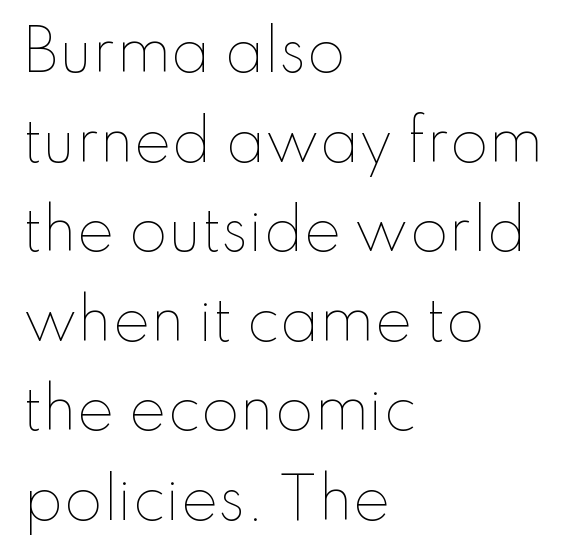
Q: Is the text bold? A: No.
Q: Is the text italic (slanted)? A: No, it is upright.
Q: Is the text underlined? A: No.
Q: How is the paragraph aligned? A: Left-aligned.
Q: Is the spacing between letters normal or unusually wide? A: Normal.
Q: Is the spacing between lines tight, normal or loose? A: Normal.
Q: Width (condensed, normal, or wide)? A: Normal.
Q: Stroke contrast? A: Low.
Q: x-height? A: Small.
Q: Monospaced? A: No.
